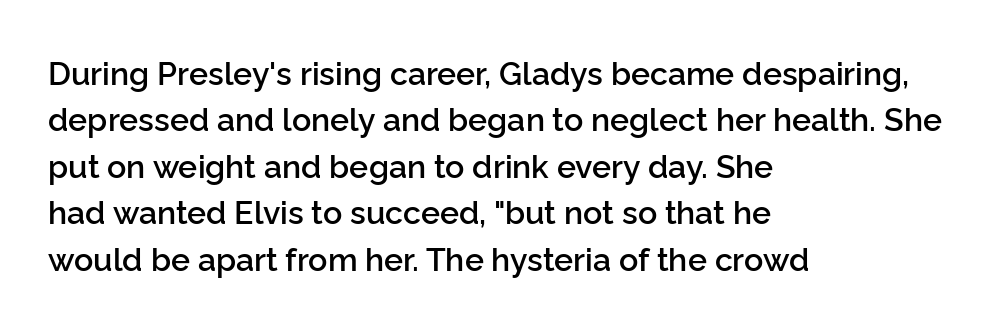
The image shows 32 px semibold sans-serif type, upright; set left-aligned, normal line spacing (1.45x), normal letter spacing, not underlined; low stroke contrast and a medium x-height.
